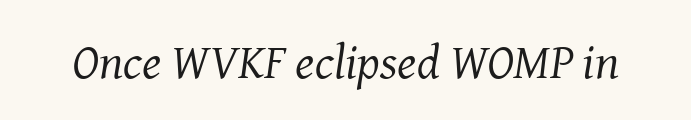
The image shows 49 px regular-weight serif type, italic (leaning right); set normal letter spacing, not underlined; medium stroke contrast and a medium x-height.
